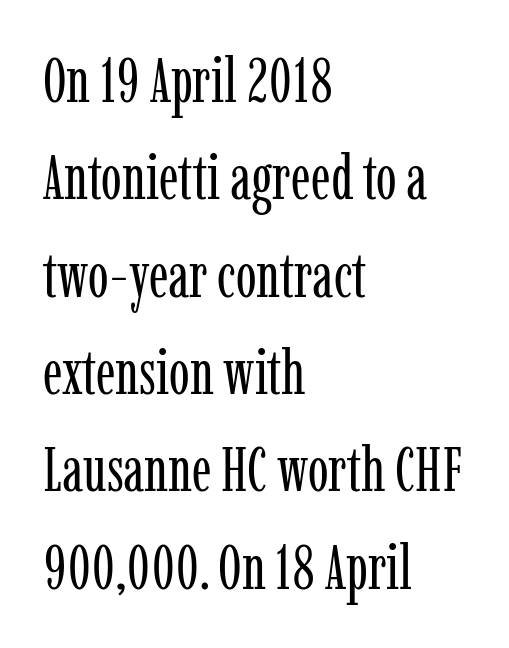
Q: Is the text bold? A: No.
Q: Is the text italic (slanted)? A: No, it is upright.
Q: Is the typeface a serif or a sans-serif typeface? A: Serif.
Q: Is the text underlined? A: No.
Q: How is the paragraph aligned? A: Left-aligned.
Q: Is the spacing between letters normal or unusually wide? A: Normal.
Q: Is the spacing between lines tight, normal or loose? A: Normal.
Q: Width (condensed, normal, or wide)? A: Condensed.
Q: Stroke contrast? A: Low.
Q: x-height? A: Medium.
Q: Monospaced? A: No.
